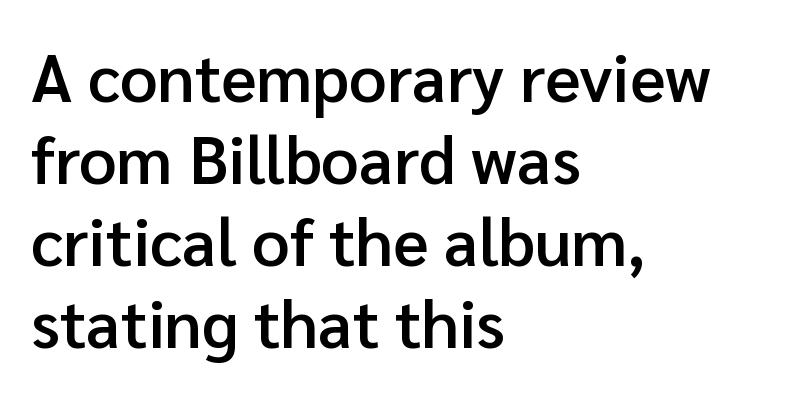
The image shows 66 px semibold sans-serif type, upright; set left-aligned, line spacing 1.24x, normal letter spacing, not underlined; low stroke contrast and a medium x-height.
